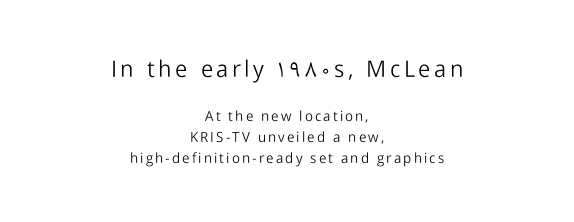
{"italic": "no", "bold": "no", "underline": "no", "align": "center", "line_spacing": "normal", "line_spacing_ratio": 1.5, "larger_block": "first", "size_ratio": 1.64, "glyph_px": 23}
